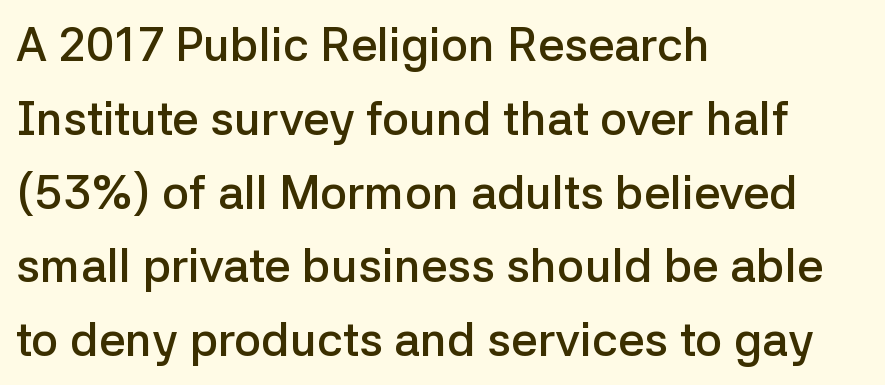
Q: Is the text bold? A: Semi-bold.
Q: Is the text italic (slanted)? A: No, it is upright.
Q: Is the typeface a serif or a sans-serif typeface? A: Sans-serif.
Q: Is the text underlined? A: No.
Q: How is the paragraph aligned? A: Left-aligned.
Q: Is the spacing between letters normal or unusually wide? A: Normal.
Q: Is the spacing between lines tight, normal or loose? A: Normal.
Q: Width (condensed, normal, or wide)? A: Normal.
Q: Stroke contrast? A: Low.
Q: x-height? A: Medium.
Q: Monospaced? A: No.
